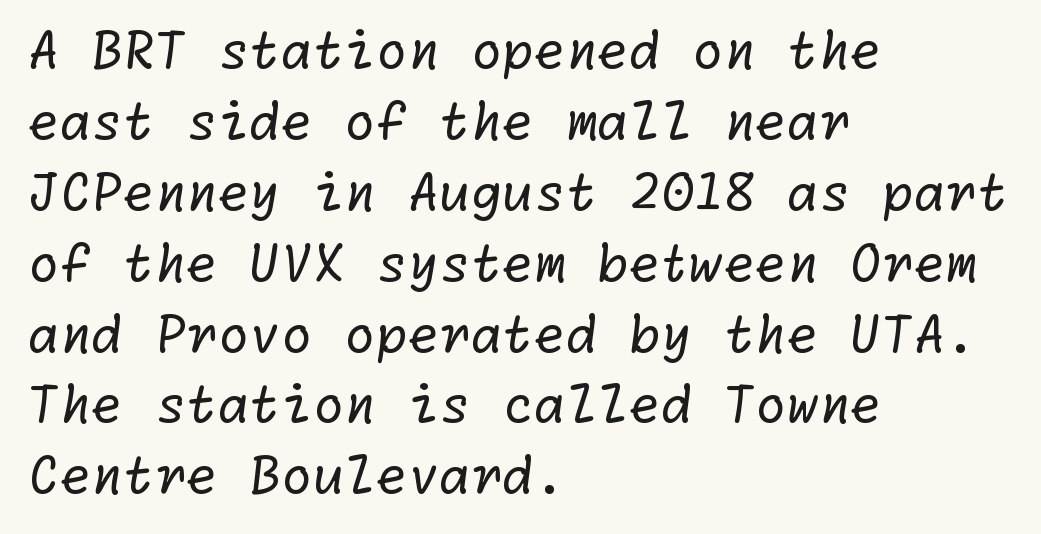
Q: Is the text bold? A: No.
Q: Is the typeface a serif or a sans-serif typeface? A: Sans-serif.
Q: Is the text underlined? A: No.
Q: How is the paragraph aligned? A: Left-aligned.
Q: Is the spacing between letters normal or unusually wide? A: Normal.
Q: Is the spacing between lines tight, normal or loose? A: Normal.
Q: Width (condensed, normal, or wide)? A: Normal.
Q: Stroke contrast? A: Low.
Q: x-height? A: Medium.
